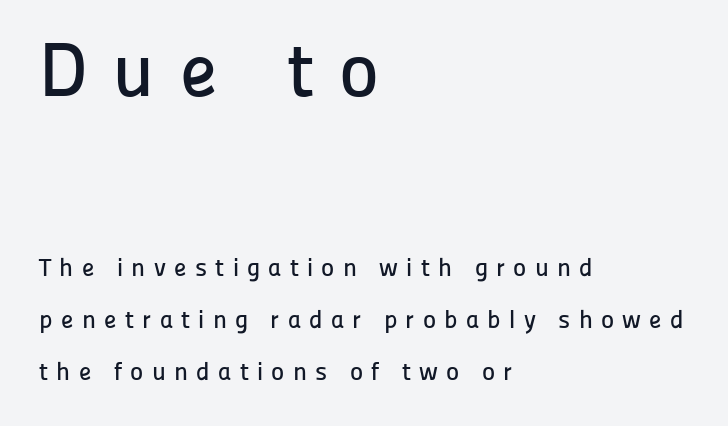
{"serif": "no", "italic": "no", "width": "normal", "stroke_contrast": "low", "x_height": "medium", "monospaced": "no", "underline": "no", "align": "left", "line_spacing": "loose", "line_spacing_ratio": 2.07, "letter_spacing": "wide", "letter_spacing_em": 0.33, "larger_block": "first", "size_ratio": 3.04, "glyph_px": 76}
